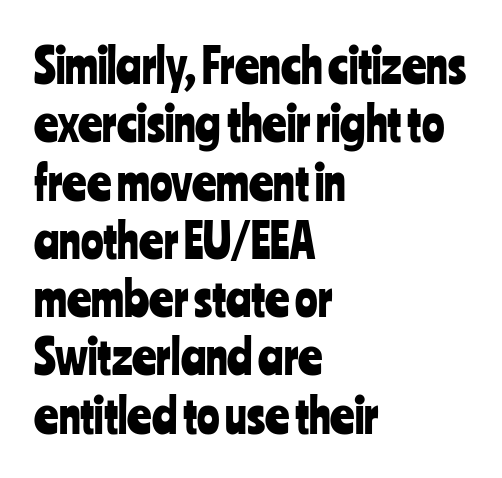
The image shows 47 px condensed sans-serif type, upright; set left-aligned, line spacing 1.24x, normal letter spacing, not underlined; low stroke contrast and a medium x-height.
